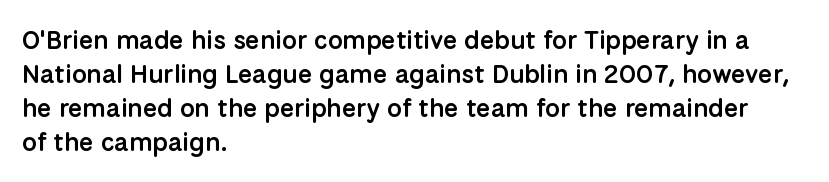
Each line starts at the same left margin while the right side varies. Short note: letters normally spaced. The passage shown is semibold, sitting just below true bold. Every stem runs plumb, perpendicular to the baseline.
